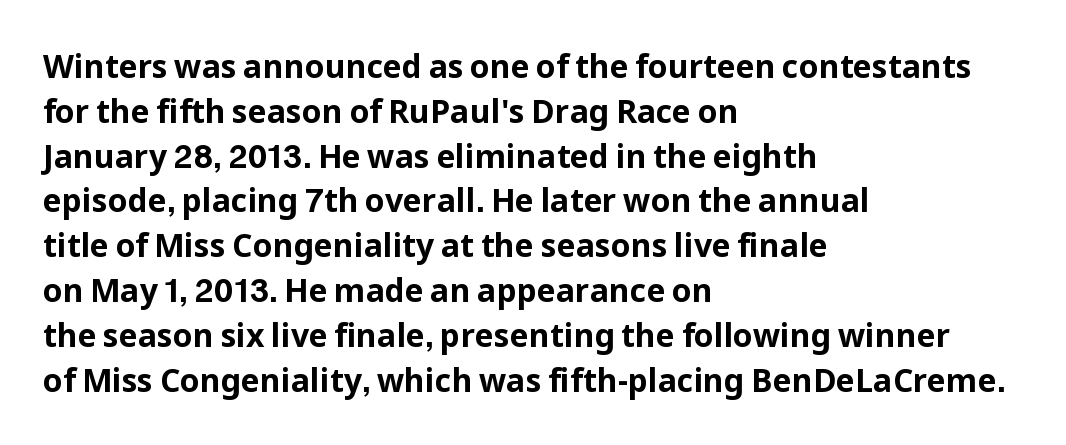
The image shows 32 px bold sans-serif type, upright; set left-aligned, normal line spacing (1.4x), normal letter spacing, not underlined; low stroke contrast and a medium x-height.
